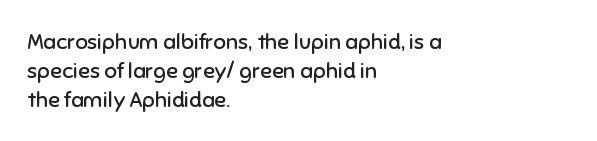
Q: Is the text bold? A: No.
Q: Is the text italic (slanted)? A: No, it is upright.
Q: Is the text underlined? A: No.
Q: How is the paragraph aligned? A: Left-aligned.
Q: Is the spacing between letters normal or unusually wide? A: Normal.
Q: Is the spacing between lines tight, normal or loose? A: Normal.
